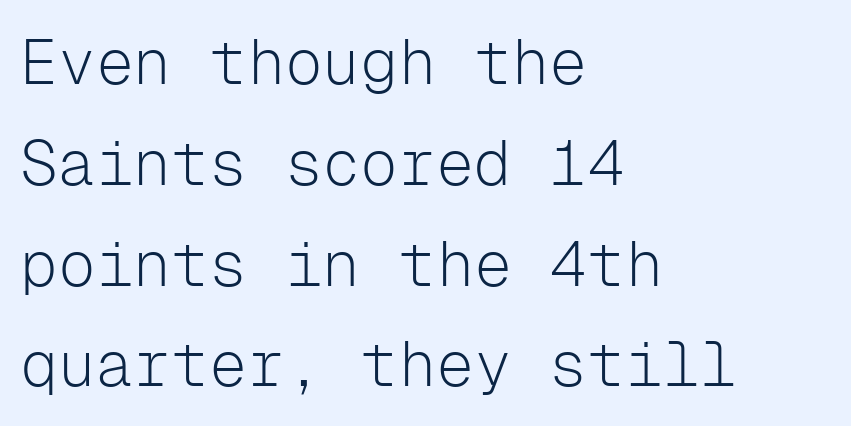
{"serif": "no", "italic": "no", "bold": "no", "weight": "light", "width": "normal", "stroke_contrast": "low", "x_height": "medium", "monospaced": "yes", "underline": "no", "align": "left", "line_spacing": "normal", "line_spacing_ratio": 1.6, "letter_spacing": "normal", "letter_spacing_em": 0.0, "glyph_px": 63}
